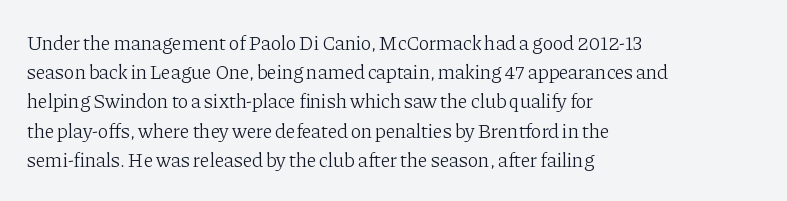
Q: Is the text bold? A: No.
Q: Is the text italic (slanted)? A: No, it is upright.
Q: Is the text underlined? A: No.
Q: How is the paragraph aligned? A: Left-aligned.
Q: Is the spacing between letters normal or unusually wide? A: Normal.
Q: Is the spacing between lines tight, normal or loose? A: Normal.
